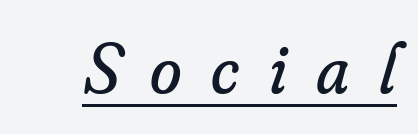
In terms of letterspacing, this is a distinctly airy, spread setting. These lines are rendered in a variable-pitch font. The type family on display is of the serif kind. This is underlined copy, the kind a proofreader might mark for attention. You can tell it's italic because the verticals aren't actually vertical.
